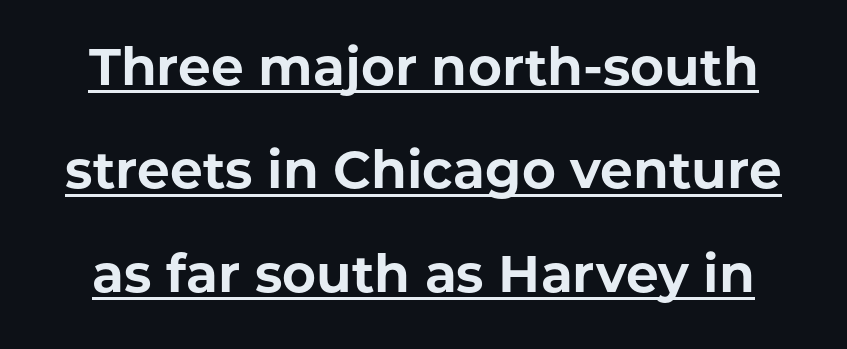
How are the letters spaced? Ordinarily, with no added tracking. If you drew a line through each stem, it would be perfectly vertical. Examine the stroke ends and you'll find no serifs. This sample carries an underscore along the baseline area. The leading is generous, giving the passage an open texture. Each glyph is drawn with heavy, bold strokes.
